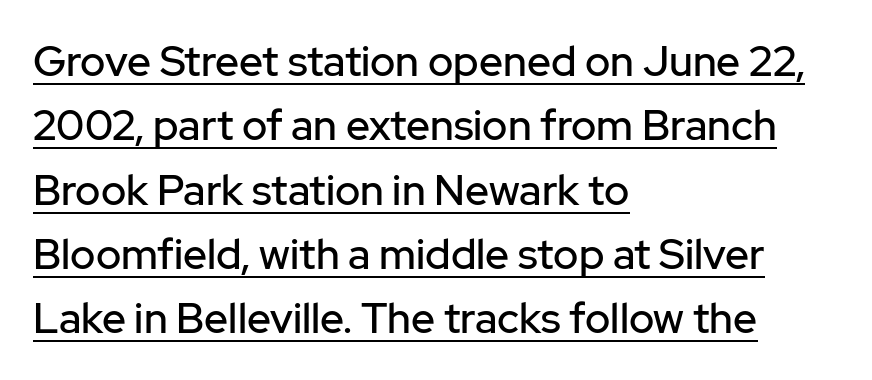
Glyph-to-glyph distance matches everyday printed text. Varying glyph widths throughout — classic text-font behaviour. Quick note: not italic, upright. Typeset ragged right — the left edge is the straight one. Rows of type keep a routine distance in the vertical direction. What kind of face is this? One without serifs — a sans.
